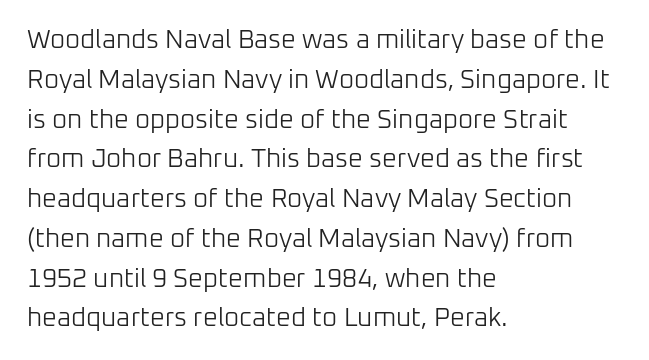
Nobody touched the tracking dial on this one. Line starts are locked; line ends wander. The block of text has a typical density, with ordinary space between rows. The glyphs are unaccompanied by any horizontal stroke below them. Notice how the stems are strictly vertical — no italics here. These glyphs show unthickened strokes, regular width or finer.
